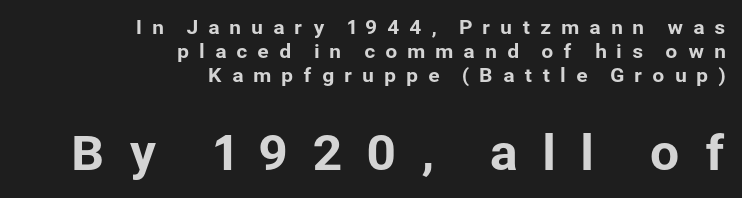
Q: Is the text italic (slanted)? A: No, it is upright.
Q: Is the typeface a serif or a sans-serif typeface? A: Sans-serif.
Q: Is the text underlined? A: No.
Q: How is the paragraph aligned? A: Right-aligned.
Q: Is the spacing between letters normal or unusually wide? A: Unusually wide.
Q: Is the spacing between lines tight, normal or loose? A: Normal.
Q: Which block of text is set in a larger size, the first (top) or the second (bottom)? A: The second (bottom) one.
Q: Width (condensed, normal, or wide)? A: Normal.
Q: Stroke contrast? A: Low.
Q: x-height? A: Medium.
Q: Monospaced? A: No.
